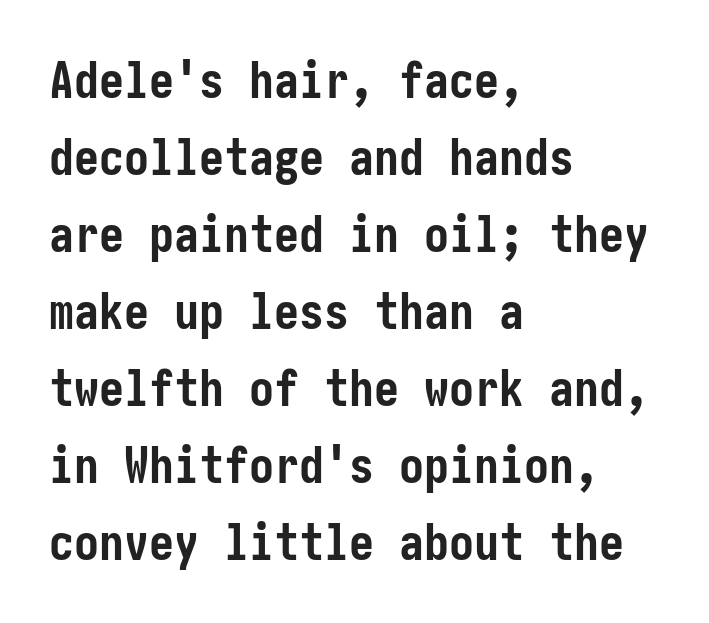
The image shows 50 px semibold, condensed sans-serif type, upright; set left-aligned, normal line spacing (1.54x), normal letter spacing, not underlined; low stroke contrast and a medium x-height.
